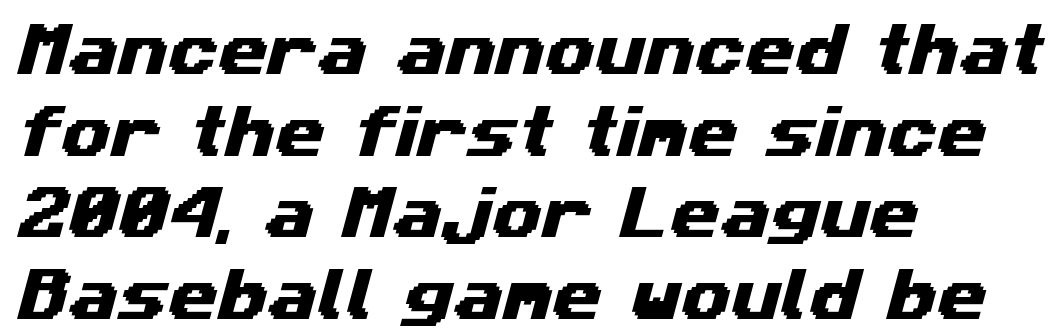
The image shows 57 px wide sans-serif type; set left-aligned, normal line spacing (1.43x), normal letter spacing, not underlined; medium stroke contrast and a medium x-height.
